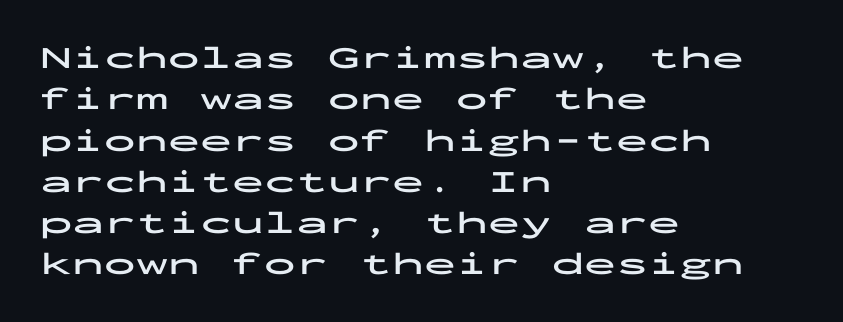
In terms of posture, this sample is upright. This sample uses a sans-serif face. The block of text has a typical density, with ordinary space between rows. The rag falls on the right side of this text block. The string is rendered with underlining switched off. Honestly, the letter spacing is just normal — you wouldn't notice it.
